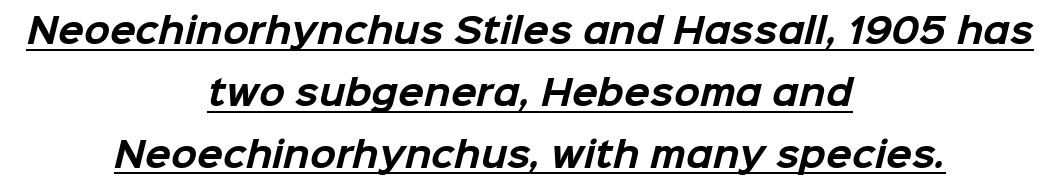
Serif or sans? Sans — the stroke terminals are bare. In terms of letterspacing, this is plain default setting. The glyphs are accompanied by a horizontal stroke just below them. Note the varied advance widths — an 'i' is clearly narrower than an 'm'. Centered paragraph, ragged on both sides.
